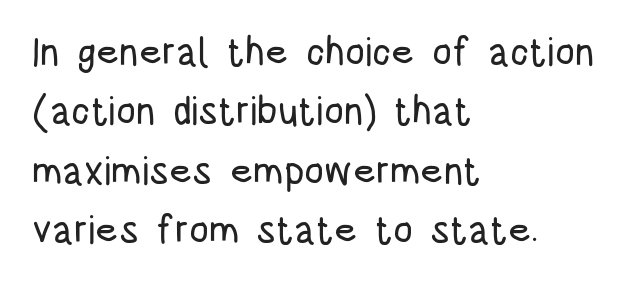
The image shows 39 px condensed sans-serif type, upright; set left-aligned, normal line spacing (1.52x), normal letter spacing, not underlined; low stroke contrast and a large x-height.
